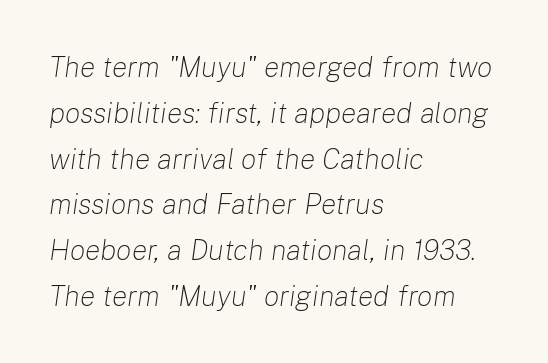
{"italic": "yes", "lean": "right", "slant_degrees": 8, "bold": "no", "weight": "light", "width": "normal", "stroke_contrast": "low", "x_height": "medium", "monospaced": "no", "underline": "no", "align": "left", "line_spacing": "normal", "line_spacing_ratio": 1.58, "letter_spacing": "normal", "letter_spacing_em": 0.0, "glyph_px": 29}
